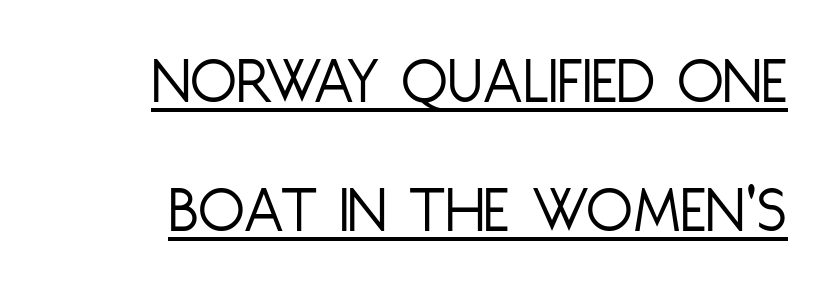
The image shows 68 px light, condensed sans-serif type, upright; set right-aligned, loose line spacing (1.9x), normal letter spacing, underlined; low stroke contrast and a large x-height.
